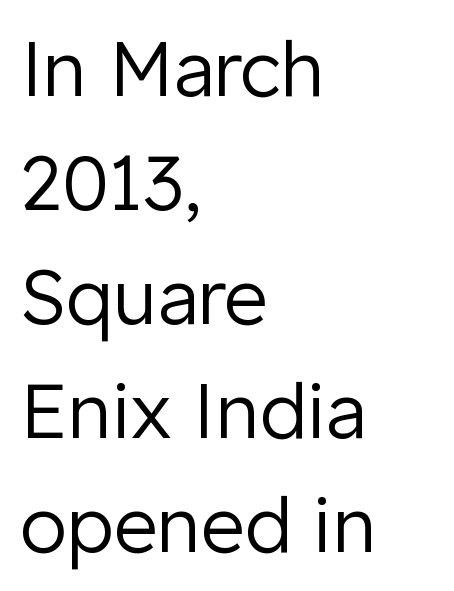
Notice how descenders clear the ascenders below comfortably — that's standard leading. The rag falls on the right side of this text block. The strokes are not fattened; the text isn't bold. The letters advance in unequal steps, a hallmark of proportional type.
